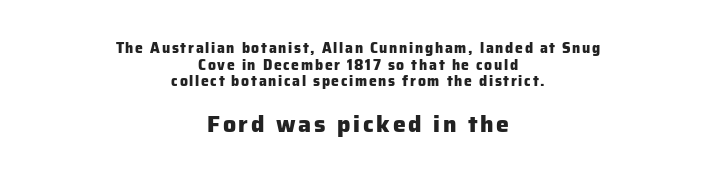
{"italic": "no", "bold": "yes", "underline": "no", "align": "center", "line_spacing_ratio": 1.19, "larger_block": "second", "size_ratio": 1.64, "glyph_px": 23}
